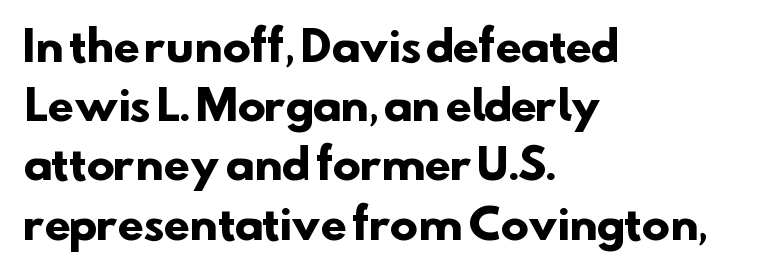
Q: Is the text bold? A: Yes.
Q: Is the typeface a serif or a sans-serif typeface? A: Sans-serif.
Q: Is the text underlined? A: No.
Q: How is the paragraph aligned? A: Left-aligned.
Q: Is the spacing between letters normal or unusually wide? A: Normal.
Q: Is the spacing between lines tight, normal or loose? A: Normal.
Q: Width (condensed, normal, or wide)? A: Normal.
Q: Stroke contrast? A: Low.
Q: x-height? A: Small.
Q: Monospaced? A: No.
